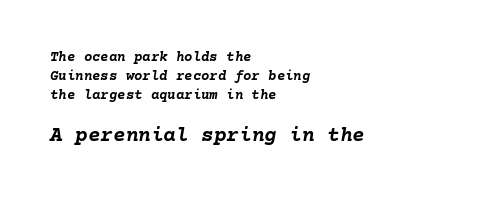
The image shows 21 px bold type, italic (leaning right); set left-aligned, normal line spacing (1.37x), normal letter spacing, not underlined; the second (bottom) block is 1.5x larger.
